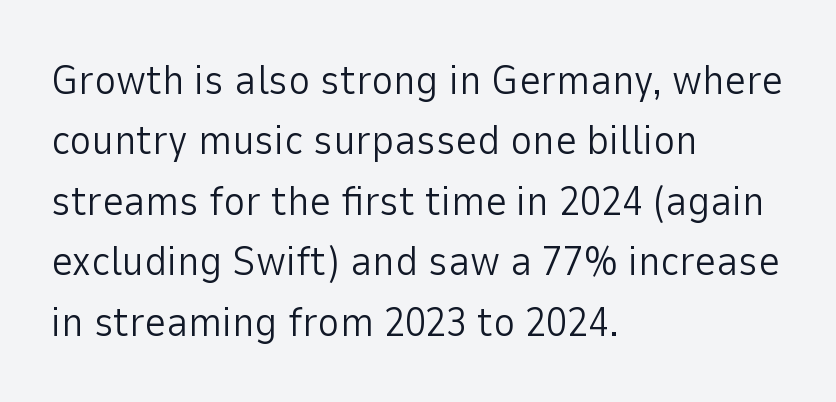
{"serif": "no", "italic": "no", "bold": "no", "weight": "light", "width": "normal", "stroke_contrast": "low", "x_height": "medium", "monospaced": "no", "underline": "no", "align": "left", "line_spacing": "normal", "line_spacing_ratio": 1.44, "letter_spacing": "normal", "letter_spacing_em": 0.0, "glyph_px": 42}
